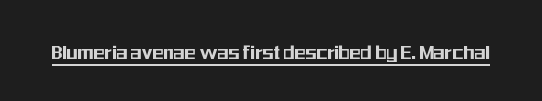
The image shows 23 px text type, upright; set normal letter spacing, underlined.
